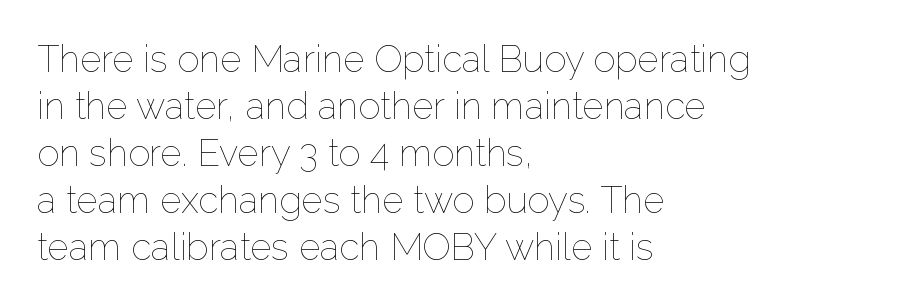
The font sits on the lighter half of the weight spectrum, regular included. The paragraph has a hard left edge and a soft right edge. The passage shown is not underscored anywhere. In terms of posture, this sample is upright. Tracking here is standard; glyphs follow each other at the usual distance.
